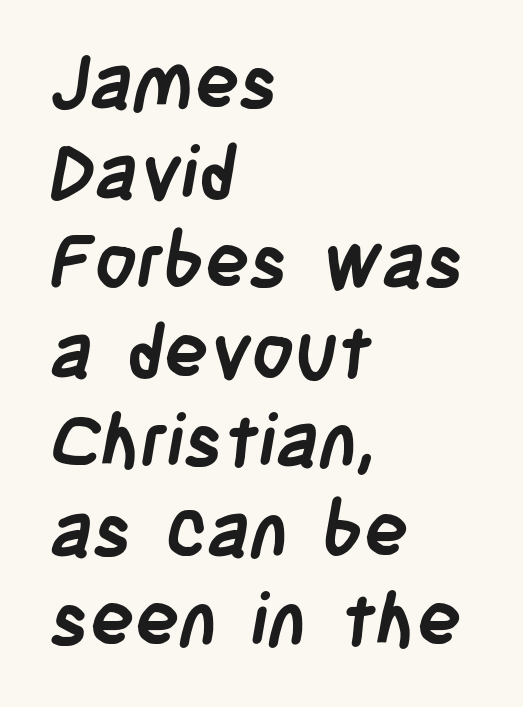
{"serif": "no", "bold": "yes", "weight": "semibold", "width": "condensed", "stroke_contrast": "low", "x_height": "large", "monospaced": "no", "underline": "no", "align": "left", "line_spacing_ratio": 1.21, "letter_spacing": "normal", "letter_spacing_em": 0.0, "glyph_px": 74}
